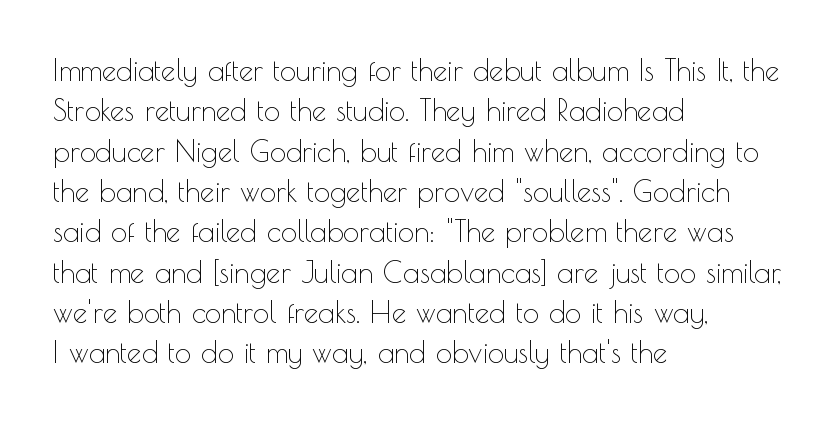
A light-to-regular cut is what we see here. This sample uses an upright cut, with every glyph sitting square on the baseline. Leading matches the norm, producing a regular column. Do the characters align in a grid? No, the font is proportional. Classification — sans serif. The space directly below the letters is spotless.
